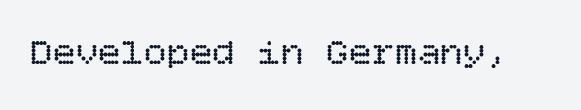
The image shows 38 px regular-weight type, upright; set normal letter spacing, not underlined; low stroke contrast and a large x-height.
